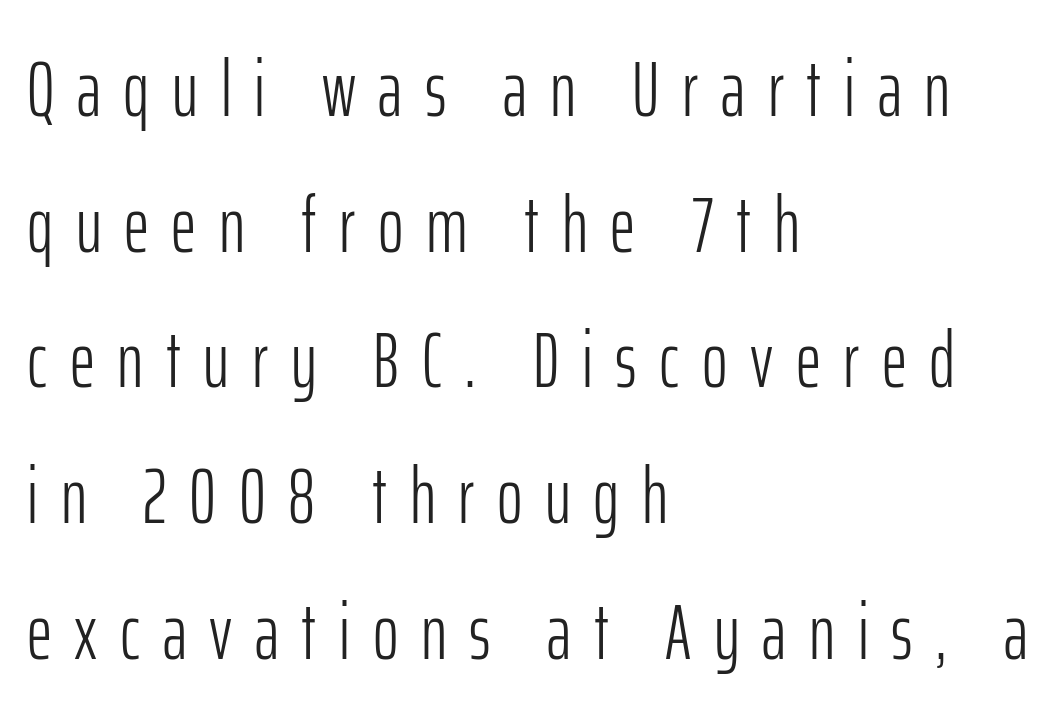
{"serif": "no", "italic": "no", "bold": "no", "weight": "light", "width": "condensed", "stroke_contrast": "low", "x_height": "medium", "monospaced": "no", "underline": "no", "align": "left", "line_spacing_ratio": 1.74, "letter_spacing": "wide", "letter_spacing_em": 0.29, "glyph_px": 78}
